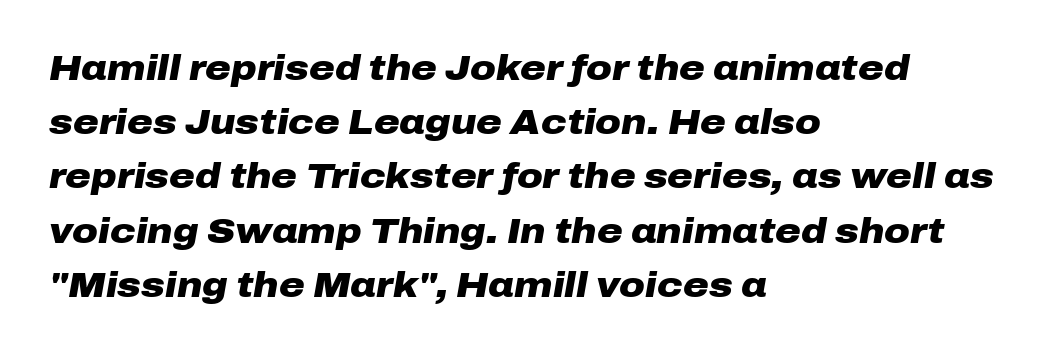
Notice how the passage keeps a crisp vertical edge on the left only. Tall strokes in this sample are angled rather than plumb. Quick note: underline off. In terms of leading, this rendering sits right in the middle. A typesetter would call this proportional, since set widths differ per character. Heavy, bold letterforms.
